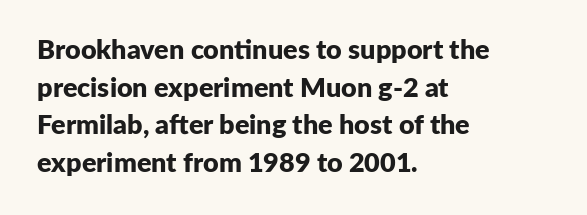
Q: Is the text bold? A: Yes.
Q: Is the text italic (slanted)? A: No, it is upright.
Q: Is the text underlined? A: No.
Q: How is the paragraph aligned? A: Left-aligned.
Q: Is the spacing between letters normal or unusually wide? A: Normal.
Q: Is the spacing between lines tight, normal or loose? A: Normal.
